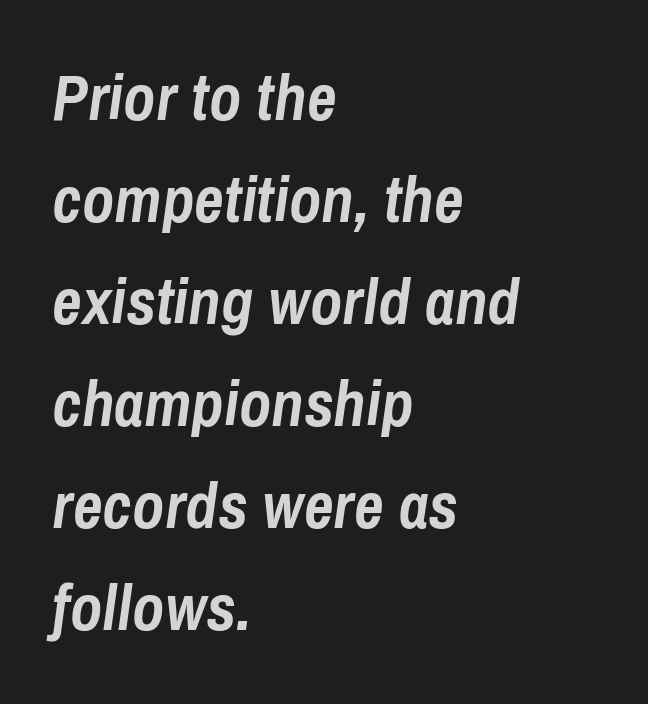
A typesetter would call this proportional, since set widths differ per character. Reading down the column, the eye jumps a familiar distance to each next line. There's an unmistakable incline to the writing here. Underlining? Definitely not there.
